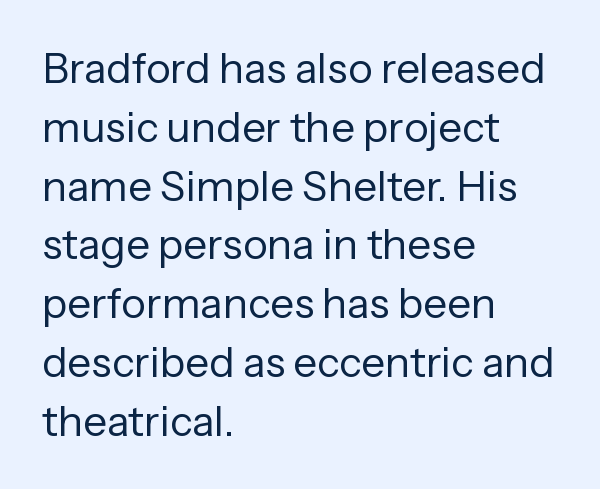
Q: Is the text bold? A: No.
Q: Is the text italic (slanted)? A: No, it is upright.
Q: Is the typeface a serif or a sans-serif typeface? A: Sans-serif.
Q: Is the text underlined? A: No.
Q: How is the paragraph aligned? A: Left-aligned.
Q: Is the spacing between letters normal or unusually wide? A: Normal.
Q: Is the spacing between lines tight, normal or loose? A: Normal.
Q: Width (condensed, normal, or wide)? A: Normal.
Q: Stroke contrast? A: Low.
Q: x-height? A: Medium.
Q: Monospaced? A: No.
